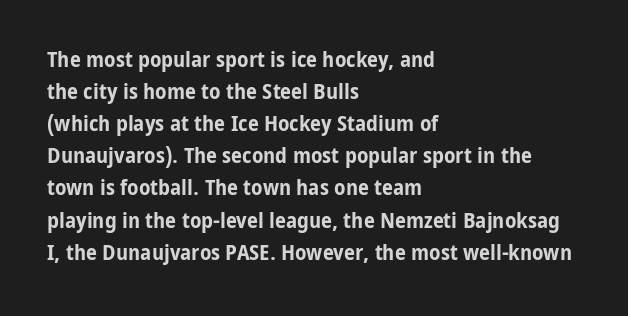
Q: Is the text bold? A: Yes.
Q: Is the text italic (slanted)? A: No, it is upright.
Q: Is the text underlined? A: No.
Q: How is the paragraph aligned? A: Left-aligned.
Q: Is the spacing between letters normal or unusually wide? A: Normal.
Q: Is the spacing between lines tight, normal or loose? A: Normal.
